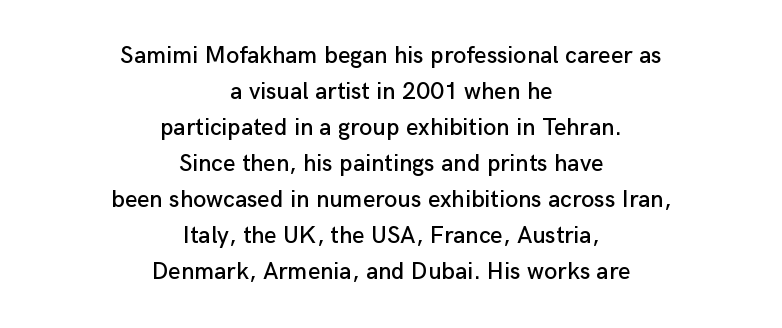
The image shows 24 px text type, upright; set centered, normal line spacing (1.5x), normal letter spacing, not underlined.
